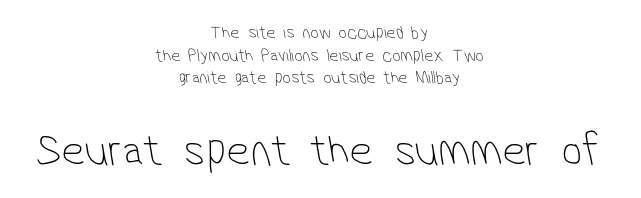
Q: Is the text bold? A: No.
Q: Is the typeface a serif or a sans-serif typeface? A: Sans-serif.
Q: Is the text underlined? A: No.
Q: How is the paragraph aligned? A: Centered.
Q: Is the spacing between letters normal or unusually wide? A: Normal.
Q: Is the spacing between lines tight, normal or loose? A: Normal.
Q: Which block of text is set in a larger size, the first (top) or the second (bottom)? A: The second (bottom) one.
Q: Width (condensed, normal, or wide)? A: Condensed.
Q: Stroke contrast? A: Low.
Q: x-height? A: Medium.
Q: Monospaced? A: No.
